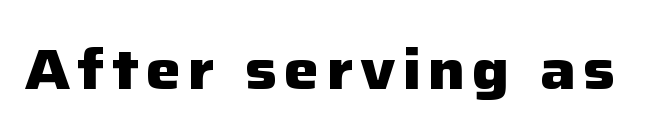
The image shows 56 px heavy sans-serif type, upright; set not underlined; low stroke contrast and a medium x-height.
